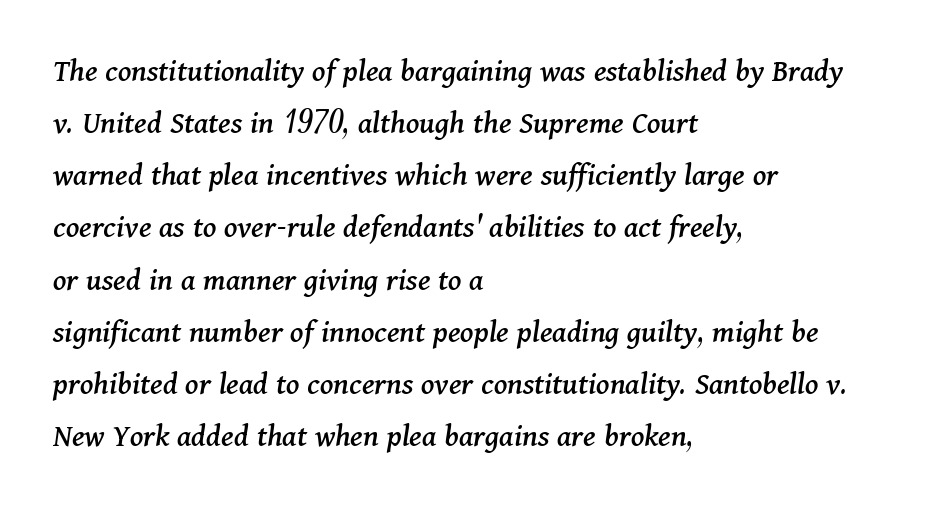
Q: Is the text italic (slanted)? A: Yes, it leans right by about 11 degrees.
Q: Is the typeface a serif or a sans-serif typeface? A: Serif.
Q: Is the text underlined? A: No.
Q: How is the paragraph aligned? A: Left-aligned.
Q: Is the spacing between letters normal or unusually wide? A: Normal.
Q: Is the spacing between lines tight, normal or loose? A: Normal.
Q: Width (condensed, normal, or wide)? A: Normal.
Q: Stroke contrast? A: Medium.
Q: x-height? A: Medium.
Q: Monospaced? A: No.
